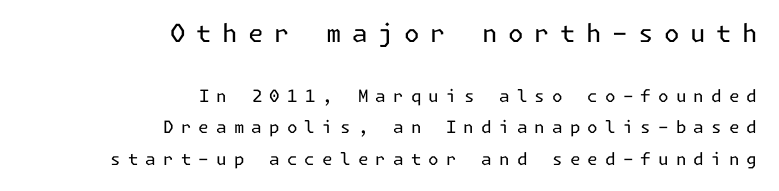
{"italic": "no", "bold": "no", "underline": "no", "align": "right", "line_spacing_ratio": 1.84, "letter_spacing": "wide", "letter_spacing_em": 0.42, "larger_block": "first", "size_ratio": 1.47, "glyph_px": 25}
